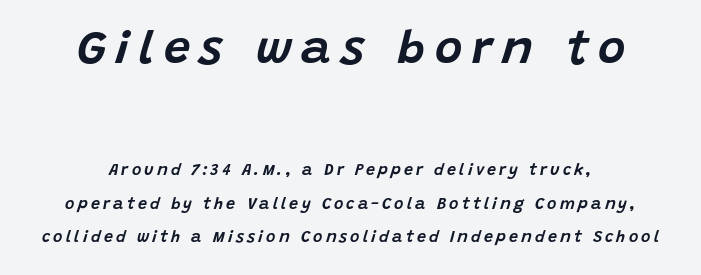
{"italic": "yes", "lean": "right", "slant_degrees": 15, "width": "normal", "stroke_contrast": "low", "x_height": "large", "monospaced": "no", "underline": "no", "line_spacing": "loose", "line_spacing_ratio": 2.08, "letter_spacing": "wide", "letter_spacing_em": 0.2, "larger_block": "first", "size_ratio": 2.94, "glyph_px": 47}
